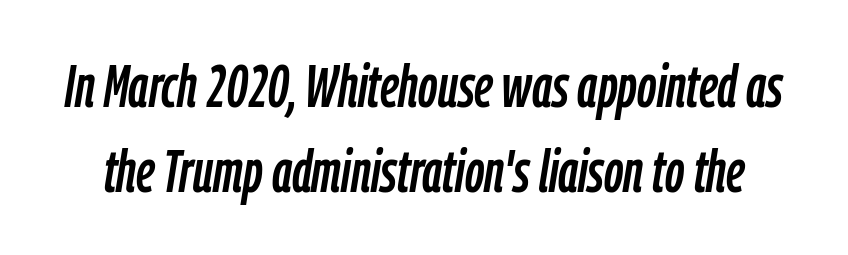
{"italic": "yes", "lean": "right", "slant_degrees": 9, "width": "condensed", "stroke_contrast": "low", "x_height": "medium", "monospaced": "no", "underline": "no", "line_spacing": "normal", "line_spacing_ratio": 1.42, "letter_spacing": "normal", "letter_spacing_em": 0.0, "glyph_px": 60}
